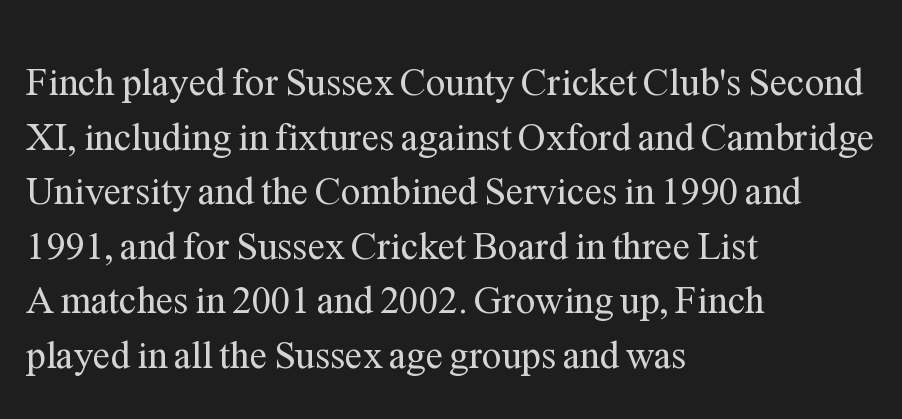
The image shows 39 px regular-weight serif type, upright; set left-aligned, normal line spacing (1.4x), normal letter spacing, not underlined; medium stroke contrast and a medium x-height.
